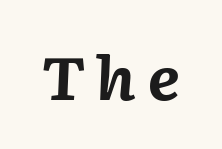
The gap between lines stays unmarked. How heavy is the stroke? Heavy — this is a bold. Looks like regular typesetting: each glyph gets only the width it needs. Looking at the ascenders, they clearly lean.
